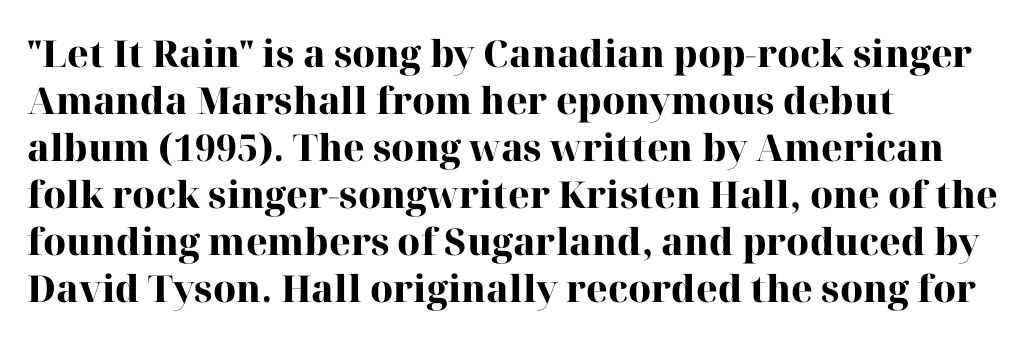
The image shows 37 px heavy serif type, upright; set left-aligned, normal line spacing (1.27x), normal letter spacing, not underlined; high stroke contrast and a medium x-height.
